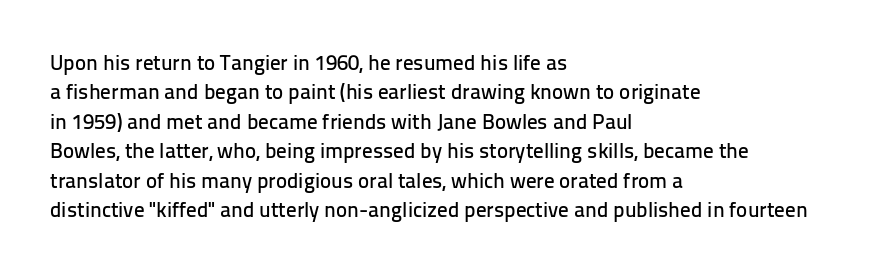
If you drew a ruler down the left edge, every line would touch it. The foot of each line stays bare and open. What's the leading like? Ordinary, nothing unusual. The axis of the letterforms is exactly vertical. Observe the ordinary spacing: letters are neighbours, not strangers.
